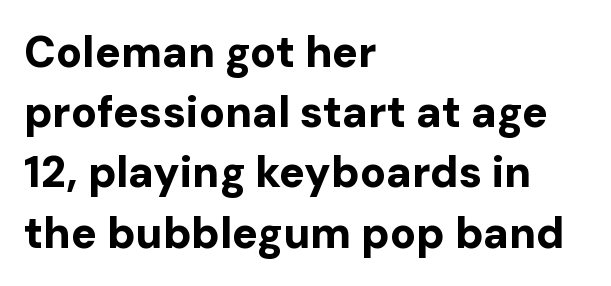
Q: Is the text bold? A: Yes.
Q: Is the text italic (slanted)? A: No, it is upright.
Q: Is the typeface a serif or a sans-serif typeface? A: Sans-serif.
Q: Is the text underlined? A: No.
Q: How is the paragraph aligned? A: Left-aligned.
Q: Is the spacing between letters normal or unusually wide? A: Normal.
Q: Is the spacing between lines tight, normal or loose? A: Normal.
Q: Width (condensed, normal, or wide)? A: Normal.
Q: Stroke contrast? A: Low.
Q: x-height? A: Medium.
Q: Monospaced? A: No.
